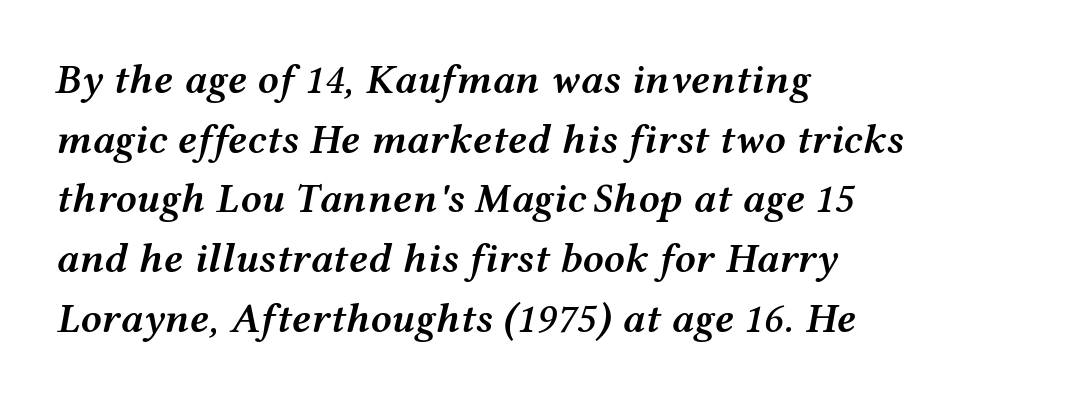
The image shows 42 px semibold, wide type, italic (leaning right); set left-aligned, normal line spacing (1.42x), normal letter spacing, not underlined; medium stroke contrast and a medium x-height.
